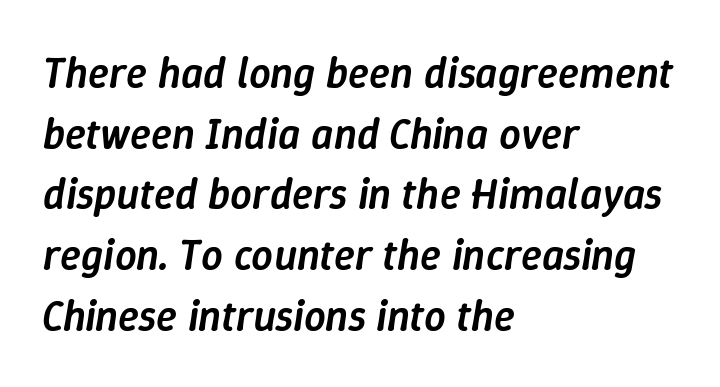
The image shows 43 px semibold type, italic (leaning right); set left-aligned, normal line spacing (1.41x), normal letter spacing, not underlined; low stroke contrast and a medium x-height.
